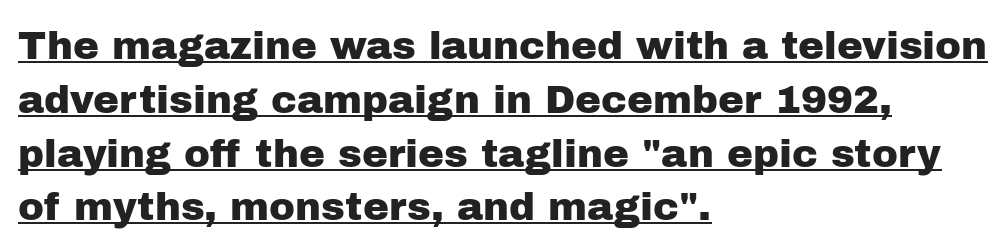
Q: Is the text italic (slanted)? A: No, it is upright.
Q: Is the typeface a serif or a sans-serif typeface? A: Sans-serif.
Q: Is the text underlined? A: Yes.
Q: How is the paragraph aligned? A: Left-aligned.
Q: Is the spacing between letters normal or unusually wide? A: Normal.
Q: Is the spacing between lines tight, normal or loose? A: Normal.
Q: Width (condensed, normal, or wide)? A: Normal.
Q: Stroke contrast? A: Low.
Q: x-height? A: Medium.
Q: Monospaced? A: No.
